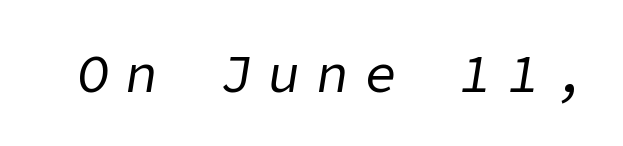
{"italic": "yes", "lean": "right", "slant_degrees": 9, "bold": "no", "weight": "regular", "width": "normal", "stroke_contrast": "low", "x_height": "medium", "underline": "no", "letter_spacing": "wide", "letter_spacing_em": 0.3, "glyph_px": 53}
